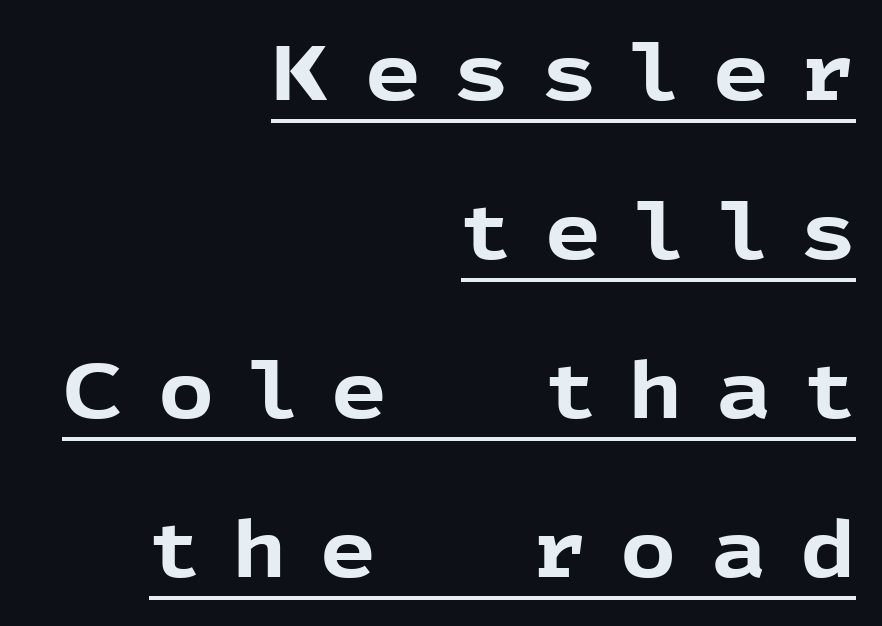
Q: Is the text bold? A: Yes.
Q: Is the text italic (slanted)? A: No, it is upright.
Q: Is the typeface a serif or a sans-serif typeface? A: Sans-serif.
Q: Is the text underlined? A: Yes.
Q: How is the paragraph aligned? A: Right-aligned.
Q: Is the spacing between letters normal or unusually wide? A: Unusually wide.
Q: Is the spacing between lines tight, normal or loose? A: Loose.
Q: Width (condensed, normal, or wide)? A: Normal.
Q: x-height? A: Medium.
Q: Monospaced? A: No.
